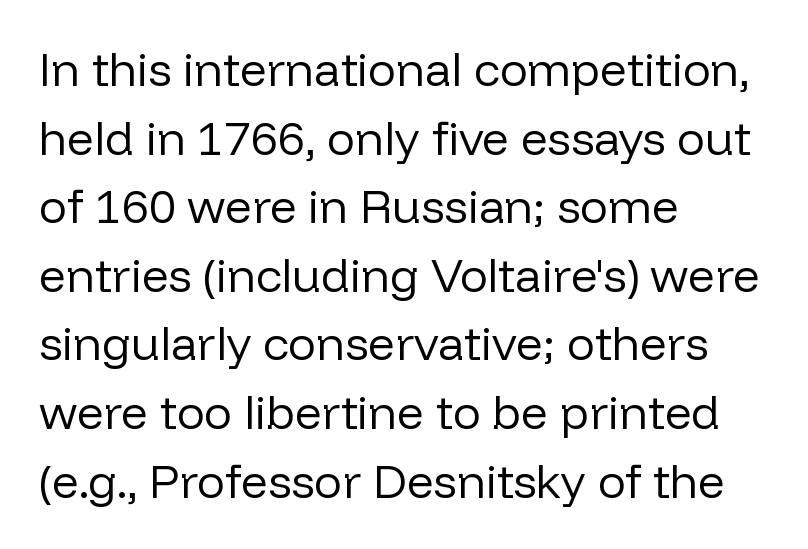
The image shows 47 px regular-weight sans-serif type, upright; set left-aligned, normal line spacing (1.46x), normal letter spacing, not underlined; low stroke contrast and a medium x-height.
